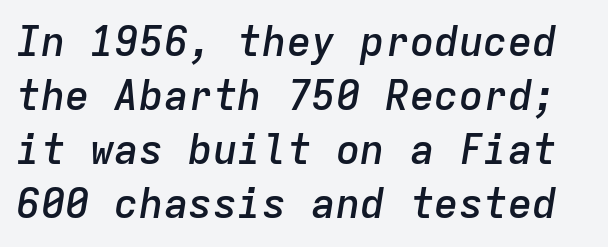
The foot of each line stays bare and open. A somewhat darkened texture: the type is semibold rather than bold. Every character here occupies the same horizontal width, giving the sample a typewriter-like rhythm. Quick note: interline space is typical.
